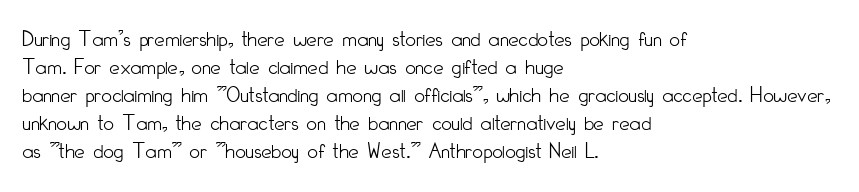
The image shows 23 px text type, upright; set left-aligned, line spacing 1.22x, normal letter spacing, not underlined.
